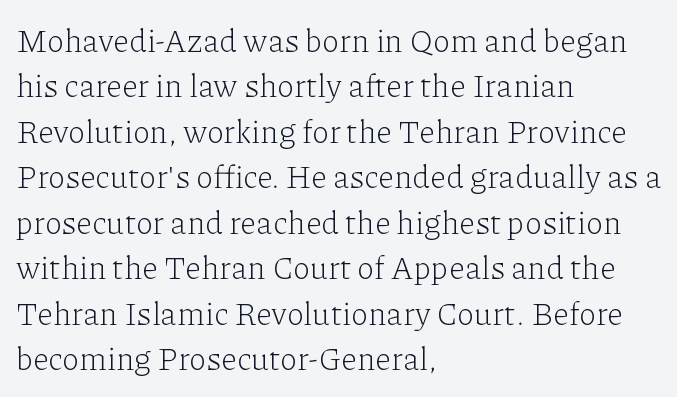
Q: Is the text bold? A: No.
Q: Is the text italic (slanted)? A: No, it is upright.
Q: Is the typeface a serif or a sans-serif typeface? A: Serif.
Q: Is the text underlined? A: No.
Q: How is the paragraph aligned? A: Left-aligned.
Q: Is the spacing between letters normal or unusually wide? A: Normal.
Q: Is the spacing between lines tight, normal or loose? A: Normal.
Q: Width (condensed, normal, or wide)? A: Normal.
Q: Stroke contrast? A: Low.
Q: x-height? A: Medium.
Q: Monospaced? A: No.
